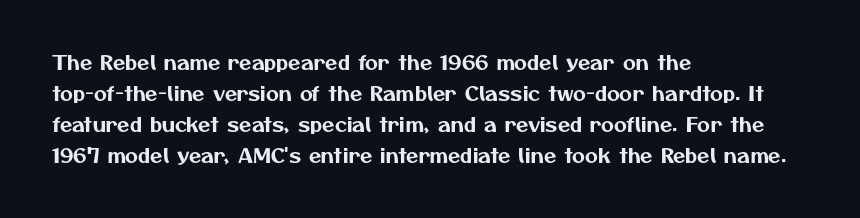
{"underline": "no", "align": "left", "line_spacing": "normal", "line_spacing_ratio": 1.55, "letter_spacing": "normal", "letter_spacing_em": 0.0, "glyph_px": 20}
